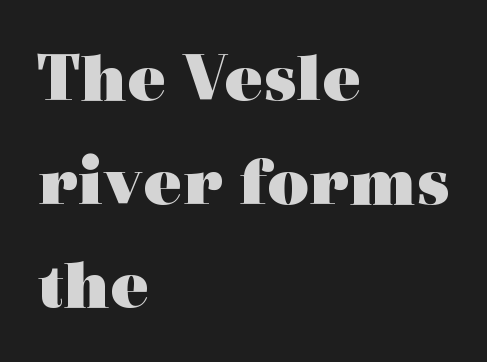
The passage shown is typed in a proportional face where columns would drift. Heavy-handed strokes throughout: this text is bold. Regarding leading, the lines here are spaced in the standard way. This is serif lettering, the kind often seen in printed books. This rendering features lettering with no underline. No extra tracking has been applied to these lines.
